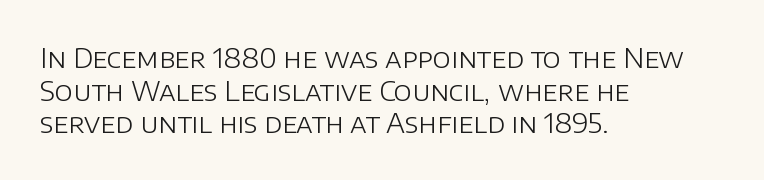
What stands out about the letter spacing? Nothing — it is the standard amount. This is not heavy type; no bold has been used. Just letters on the line, the space beneath them empty. Notice how the stems are strictly vertical — no italics here. This rendering uses left alignment, leaving the right contour irregular.
